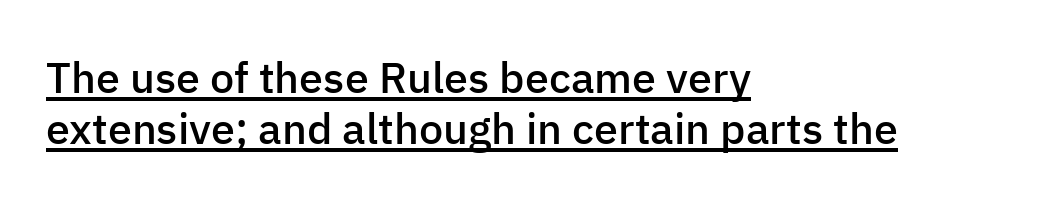
Tracking here is standard; glyphs follow each other at the usual distance. The rendering uses natural spacing where letterforms have individual widths. Compared with a centered layout, this one pins lines to the left instead. Notice the strokes are somewhat thickened but not fully heavy: this is a semibold.
